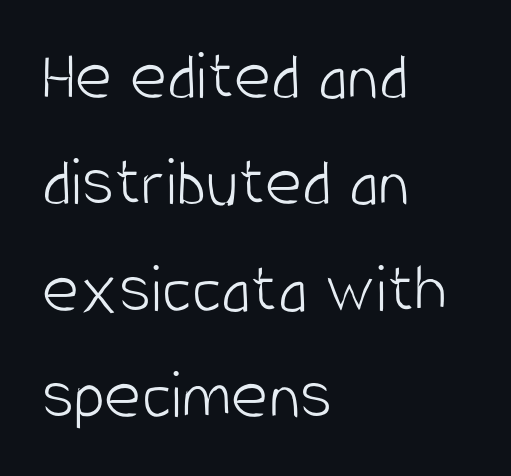
The image shows 71 px light, condensed sans-serif type, upright; set left-aligned, normal line spacing (1.5x), normal letter spacing, not underlined; low stroke contrast and a large x-height.
